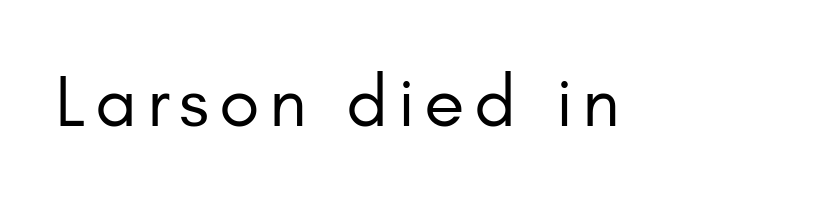
Q: Is the text bold? A: No.
Q: Is the text italic (slanted)? A: No, it is upright.
Q: Is the typeface a serif or a sans-serif typeface? A: Sans-serif.
Q: Is the text underlined? A: No.
Q: Width (condensed, normal, or wide)? A: Normal.
Q: Stroke contrast? A: Low.
Q: x-height? A: Small.
Q: Monospaced? A: No.
